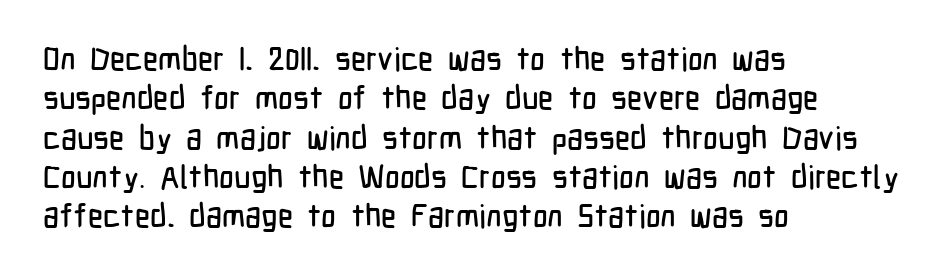
{"serif": "no", "italic": "no", "width": "condensed", "stroke_contrast": "low", "x_height": "medium", "monospaced": "no", "underline": "no", "align": "left", "line_spacing_ratio": 1.23, "letter_spacing": "normal", "letter_spacing_em": 0.0, "glyph_px": 32}
